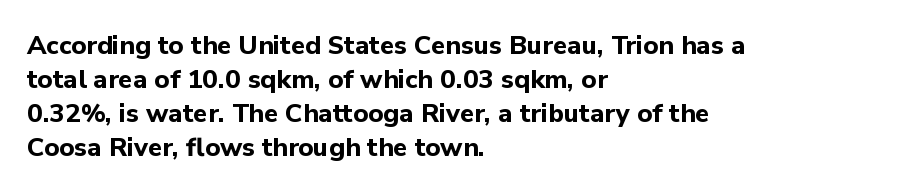
The image shows 26 px bold type, upright; set left-aligned, normal line spacing (1.31x), normal letter spacing, not underlined.
